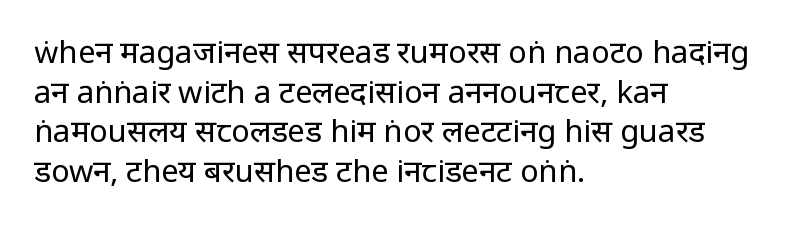
Q: Is the text bold? A: No.
Q: Is the text italic (slanted)? A: No, it is upright.
Q: Is the typeface a serif or a sans-serif typeface? A: Sans-serif.
Q: Is the text underlined? A: No.
Q: How is the paragraph aligned? A: Left-aligned.
Q: Is the spacing between letters normal or unusually wide? A: Normal.
Q: Is the spacing between lines tight, normal or loose? A: Normal.
Q: Width (condensed, normal, or wide)? A: Condensed.
Q: Stroke contrast? A: Low.
Q: x-height? A: Large.
Q: Monospaced? A: No.
